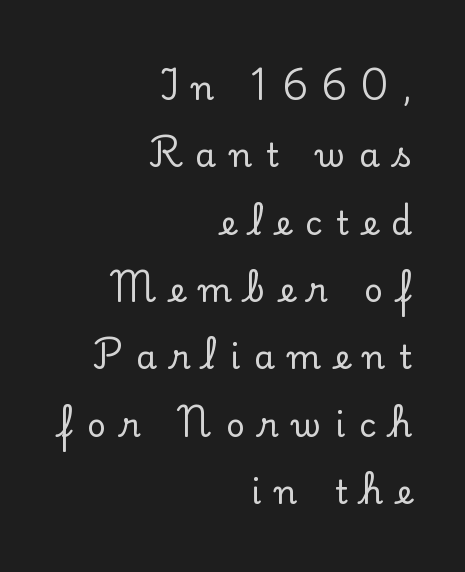
The image shows 33 px serif type, upright; set right-aligned, loose line spacing (2.04x), unusually wide letter spacing (+0.42 em), not underlined; low stroke contrast and a small x-height.
